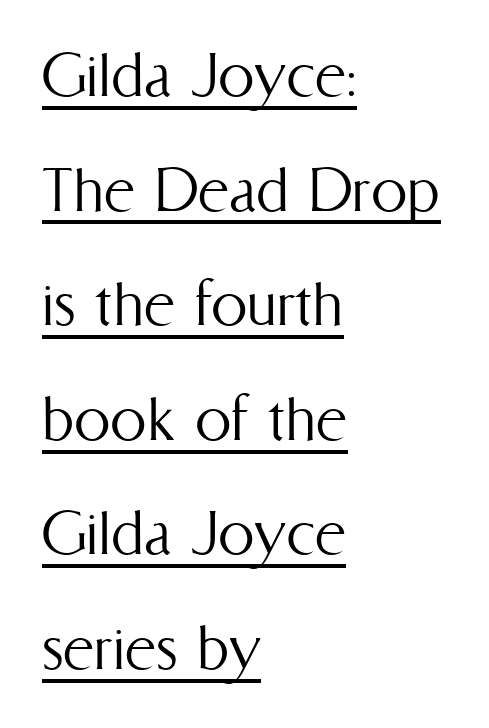
Q: Is the text bold? A: No.
Q: Is the text italic (slanted)? A: No, it is upright.
Q: Is the text underlined? A: Yes.
Q: How is the paragraph aligned? A: Left-aligned.
Q: Is the spacing between letters normal or unusually wide? A: Normal.
Q: Is the spacing between lines tight, normal or loose? A: Normal.
Q: Width (condensed, normal, or wide)? A: Condensed.
Q: Stroke contrast? A: Medium.
Q: x-height? A: Medium.
Q: Monospaced? A: No.
